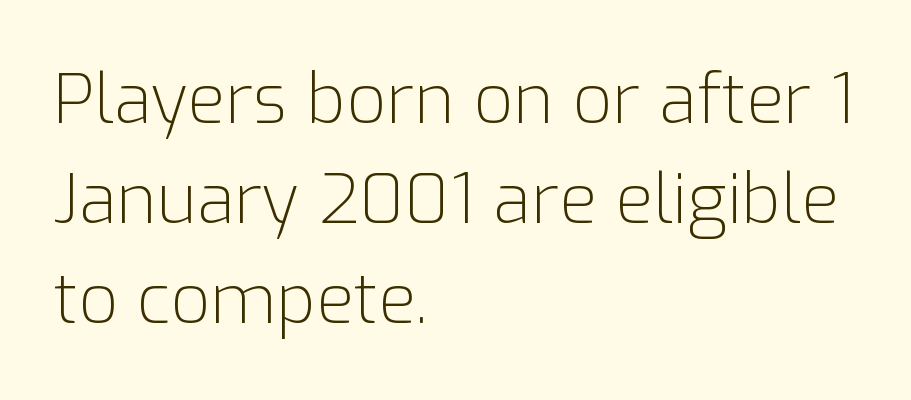
{"serif": "no", "italic": "no", "bold": "no", "weight": "light", "width": "normal", "stroke_contrast": "low", "x_height": "medium", "monospaced": "no", "underline": "no", "align": "left", "line_spacing": "normal", "line_spacing_ratio": 1.45, "letter_spacing": "normal", "letter_spacing_em": 0.0, "glyph_px": 69}
